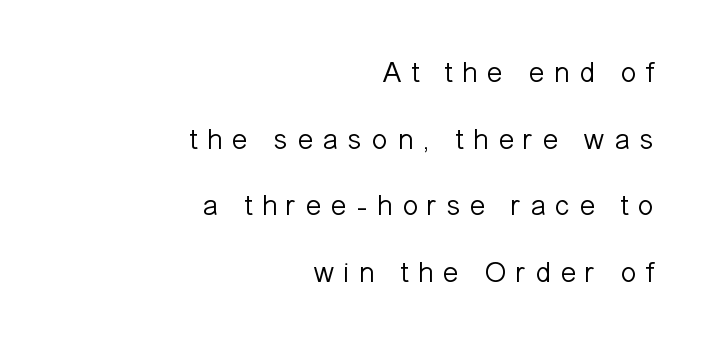
{"serif": "no", "italic": "no", "bold": "no", "weight": "light", "width": "normal", "stroke_contrast": "low", "x_height": "medium", "monospaced": "no", "underline": "no", "align": "right", "line_spacing": "loose", "line_spacing_ratio": 2.22, "letter_spacing": "wide", "letter_spacing_em": 0.29, "glyph_px": 30}
